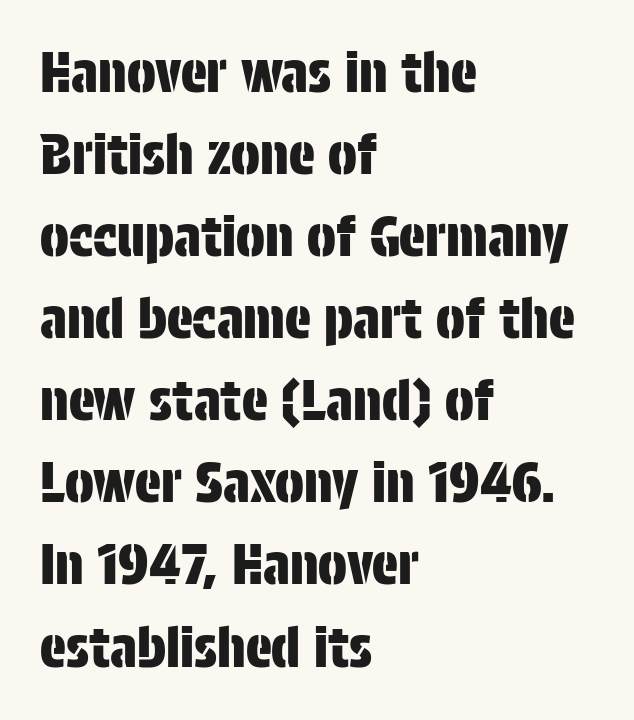
Italic: no, the glyphs are upright roman. The setting favours the left margin, as ordinary paragraphs usually do. The passage shown has conventional tracking throughout. The passage shown is typeset with a sans-serif family.
